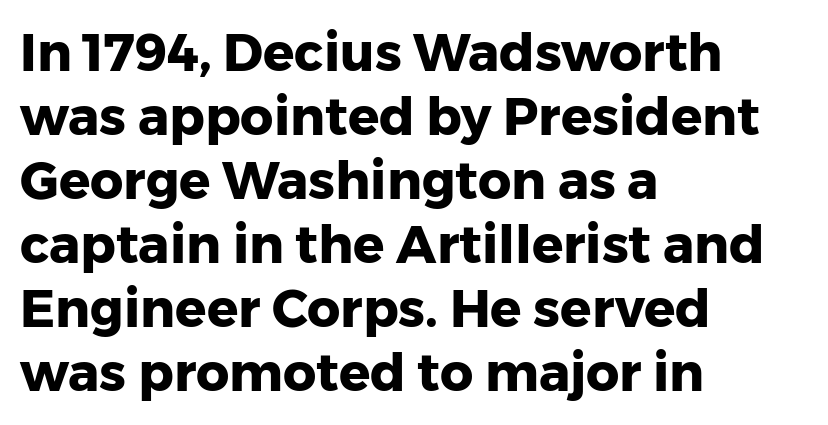
The passage shown is typed in a proportional face where columns would drift. The letterforms sit shoulder to shoulder at normal distance. Check under the words: just untouched page. The font family rendered here belongs to the sans-serif group.
